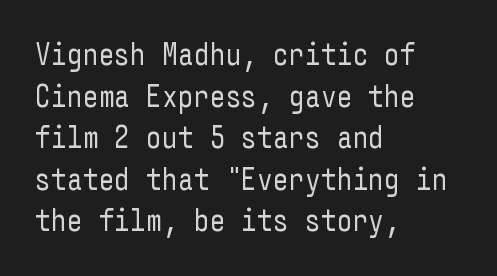
In terms of posture, this sample is upright. The glyphs in this specimen are sans serif. Leading matches the norm, producing a regular column. Left-aligned paragraph, ragged on the right. How are the letters spaced? Ordinarily, with no added tracking.
